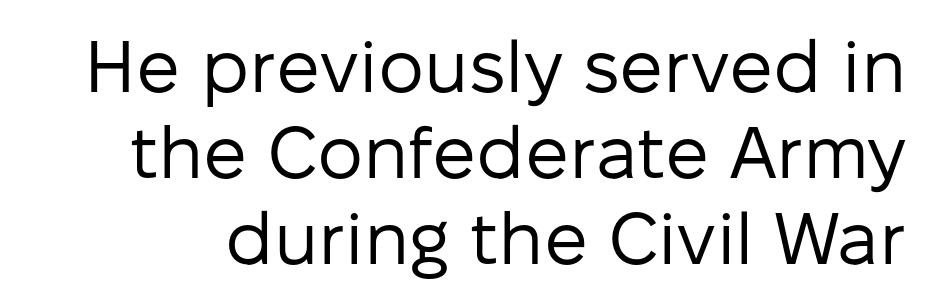
The image shows 73 px regular-weight sans-serif type, upright; set line spacing 1.18x, normal letter spacing, not underlined; low stroke contrast and a medium x-height.
